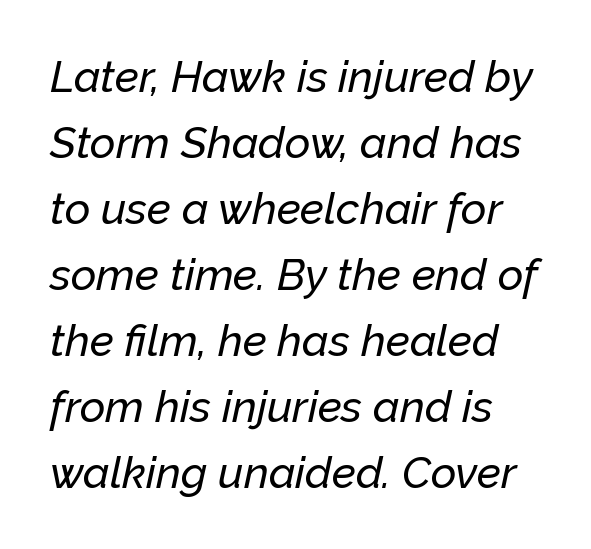
Q: Is the text italic (slanted)? A: Yes, it leans right by about 12 degrees.
Q: Is the text underlined? A: No.
Q: Is the spacing between letters normal or unusually wide? A: Normal.
Q: Is the spacing between lines tight, normal or loose? A: Normal.
Q: Width (condensed, normal, or wide)? A: Normal.
Q: Stroke contrast? A: Low.
Q: x-height? A: Medium.
Q: Monospaced? A: No.
